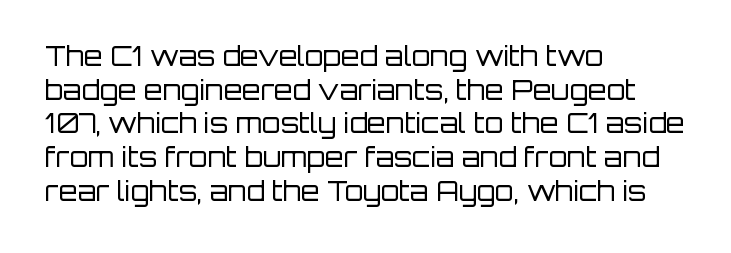
The image shows 27 px text type, upright; set left-aligned, normal line spacing (1.25x), normal letter spacing, not underlined.
